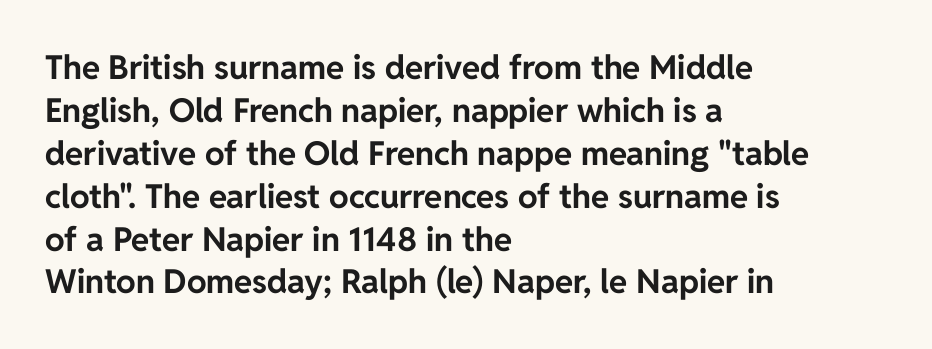
The image shows 33 px bold sans-serif type, upright; set left-aligned, normal line spacing (1.3x), normal letter spacing, not underlined; low stroke contrast and a medium x-height.
